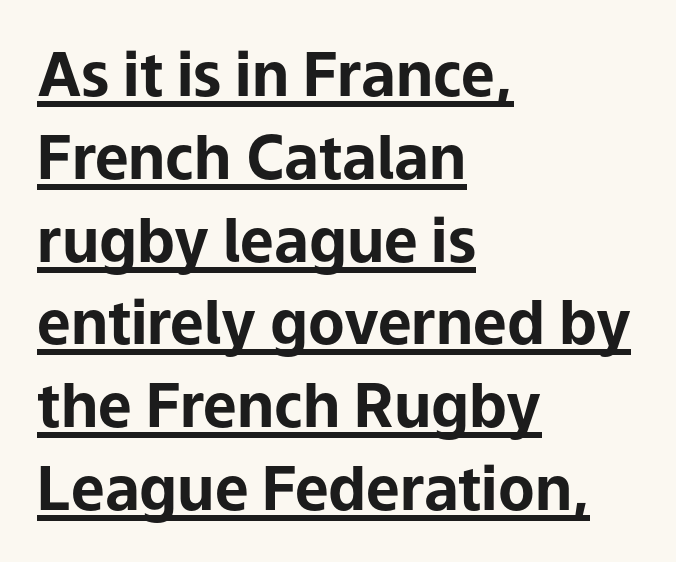
{"serif": "no", "italic": "no", "bold": "yes", "weight": "bold", "width": "normal", "stroke_contrast": "low", "x_height": "medium", "monospaced": "no", "underline": "yes", "align": "left", "line_spacing": "normal", "line_spacing_ratio": 1.38, "letter_spacing": "normal", "letter_spacing_em": 0.0, "glyph_px": 60}
